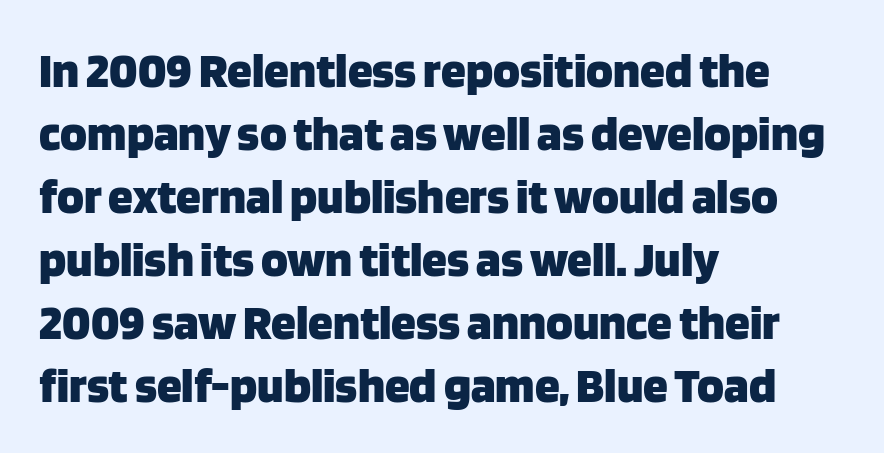
Q: Is the text bold? A: Yes.
Q: Is the text italic (slanted)? A: No, it is upright.
Q: Is the typeface a serif or a sans-serif typeface? A: Sans-serif.
Q: Is the text underlined? A: No.
Q: How is the paragraph aligned? A: Left-aligned.
Q: Is the spacing between letters normal or unusually wide? A: Normal.
Q: Is the spacing between lines tight, normal or loose? A: Normal.
Q: Width (condensed, normal, or wide)? A: Normal.
Q: Stroke contrast? A: Low.
Q: x-height? A: Large.
Q: Monospaced? A: No.
